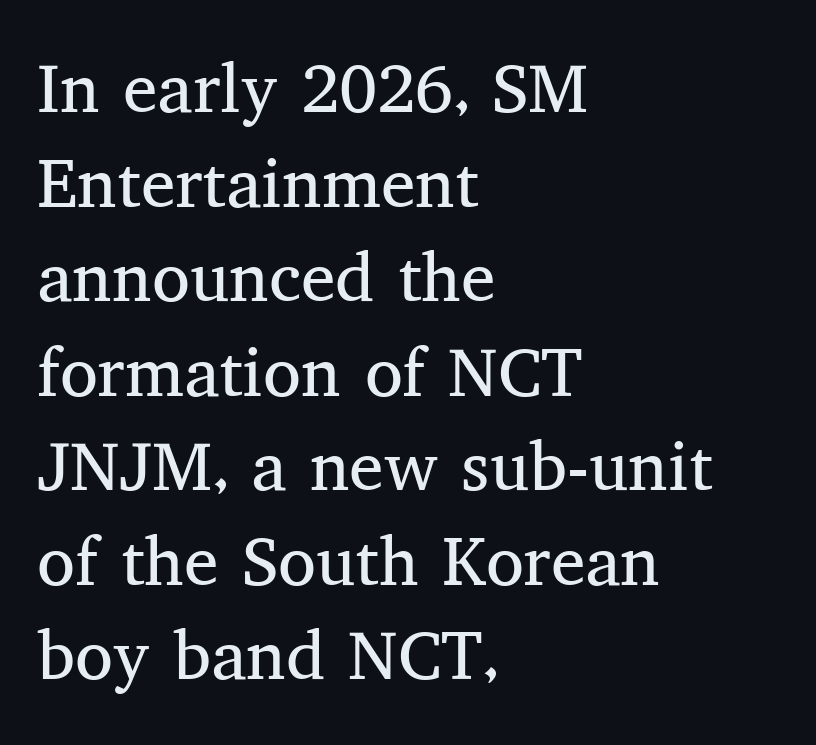
Is the stroke heavy? The answer is a plain regular-or-lighter. Each line starts at the same left margin while the right side varies. Letters rest on an invisible, unmarked baseline. In terms of posture, this sample is upright. Are there feet on the stems? There are — it's a serif. Inter-character spacing is left at the font's built-in metrics.
